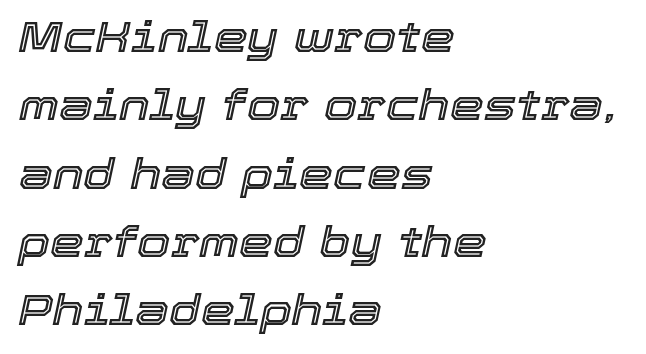
{"italic": "yes", "lean": "right", "slant_degrees": 12, "width": "normal", "x_height": "medium", "monospaced": "no", "underline": "no", "align": "left", "line_spacing": "normal", "line_spacing_ratio": 1.59, "letter_spacing": "normal", "letter_spacing_em": 0.0, "glyph_px": 43}
